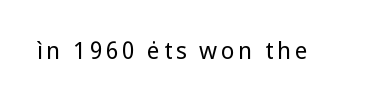
The image shows 23 px text type, upright; set not underlined.
